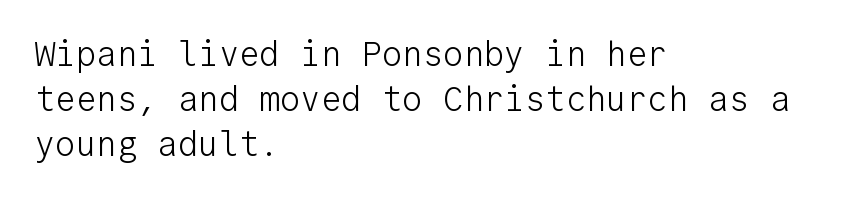
{"serif": "no", "italic": "no", "bold": "no", "weight": "light", "width": "normal", "stroke_contrast": "low", "x_height": "medium", "monospaced": "yes", "underline": "no", "align": "left", "line_spacing": "normal", "line_spacing_ratio": 1.32, "letter_spacing": "normal", "letter_spacing_em": 0.0, "glyph_px": 34}
